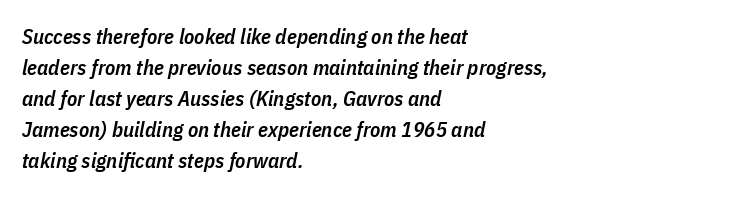
The image shows 21 px text type, italic (leaning right); set left-aligned, normal line spacing (1.48x), normal letter spacing, not underlined.
